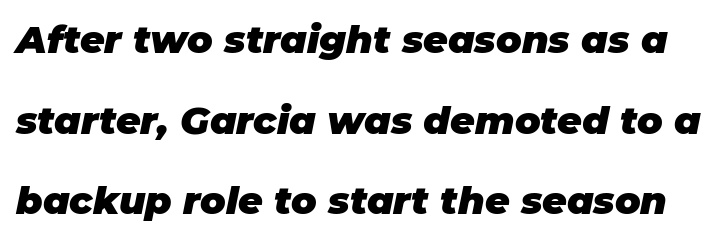
Q: Is the text bold? A: Yes.
Q: Is the text italic (slanted)? A: Yes, it leans right by about 11 degrees.
Q: Is the text underlined? A: No.
Q: Is the spacing between letters normal or unusually wide? A: Normal.
Q: Is the spacing between lines tight, normal or loose? A: Loose.
Q: Width (condensed, normal, or wide)? A: Normal.
Q: Stroke contrast? A: Low.
Q: x-height? A: Large.
Q: Monospaced? A: No.
